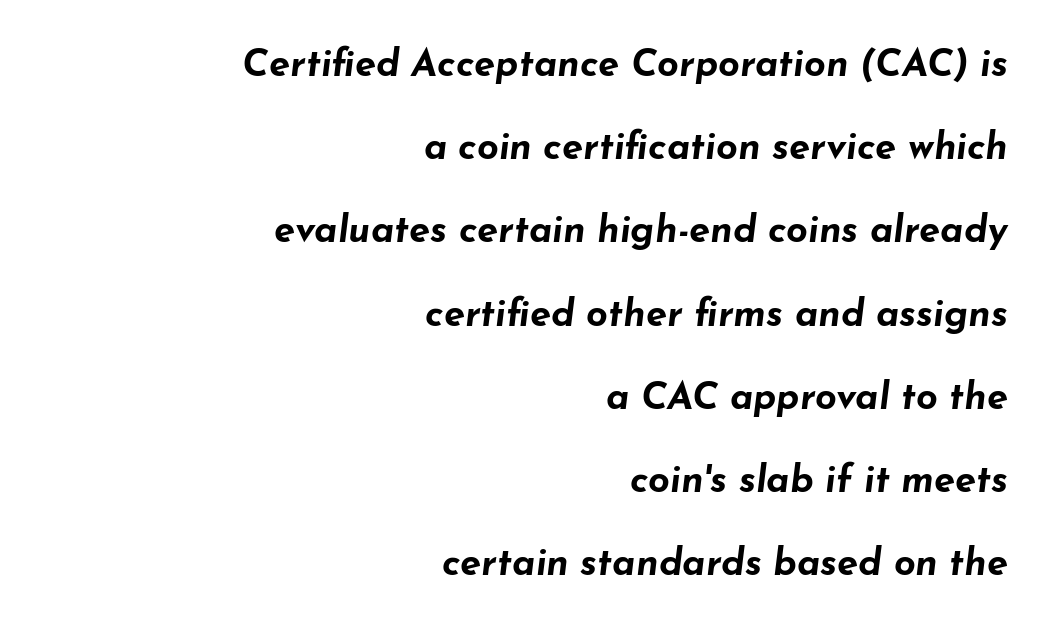
Q: Is the text bold? A: Yes.
Q: Is the text italic (slanted)? A: Yes, it leans right by about 7 degrees.
Q: Is the text underlined? A: No.
Q: How is the paragraph aligned? A: Right-aligned.
Q: Is the spacing between letters normal or unusually wide? A: Normal.
Q: Is the spacing between lines tight, normal or loose? A: Loose.
Q: Width (condensed, normal, or wide)? A: Wide.
Q: Stroke contrast? A: Low.
Q: x-height? A: Small.
Q: Monospaced? A: No.
